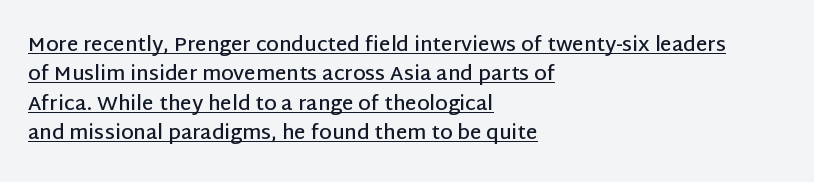
{"italic": "no", "bold": "semi", "underline": "yes", "align": "left", "line_spacing": "normal", "line_spacing_ratio": 1.47, "letter_spacing": "normal", "letter_spacing_em": 0.0, "glyph_px": 20}
